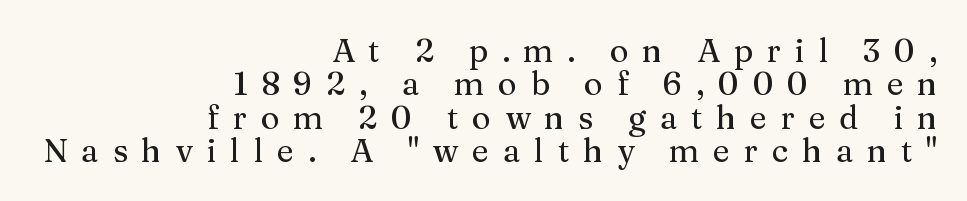
The image shows 32 px serif type, upright; set right-aligned, tight line spacing (1.04x), unusually wide letter spacing (+0.43 em), not underlined; medium stroke contrast and a medium x-height.
